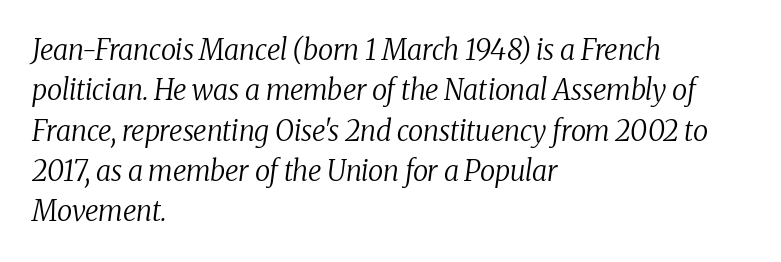
{"serif": "yes", "italic": "yes", "lean": "right", "slant_degrees": 8, "bold": "no", "weight": "regular", "width": "normal", "stroke_contrast": "medium", "x_height": "medium", "monospaced": "no", "underline": "no", "align": "left", "line_spacing": "normal", "line_spacing_ratio": 1.44, "letter_spacing": "normal", "letter_spacing_em": 0.0, "glyph_px": 28}
